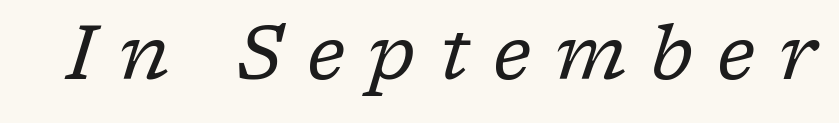
The letters carry serifs — small finishing strokes at the ends of their stems. Tracking value appears strongly positive — letters spread wide. The text carries the slant typical of an italic or oblique font. The glyphs are unaccompanied by any horizontal stroke below them. Stroke mass is kept to a normal reading level or below. Is this a fixed-width face? No — the glyphs have proportional, varying widths.
